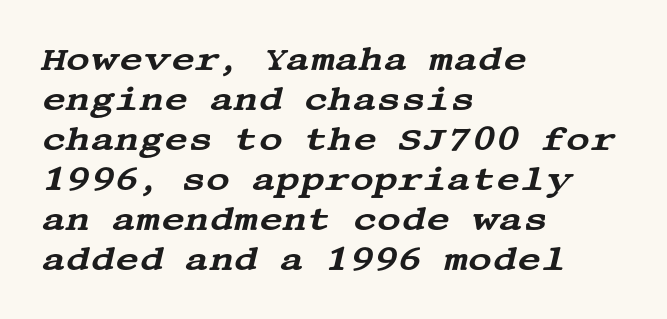
Q: Is the text italic (slanted)? A: Yes, it leans right by about 13 degrees.
Q: Is the typeface a serif or a sans-serif typeface? A: Serif.
Q: Is the text underlined? A: No.
Q: How is the paragraph aligned? A: Left-aligned.
Q: Is the spacing between letters normal or unusually wide? A: Normal.
Q: Width (condensed, normal, or wide)? A: Wide.
Q: Stroke contrast? A: Medium.
Q: x-height? A: Large.
